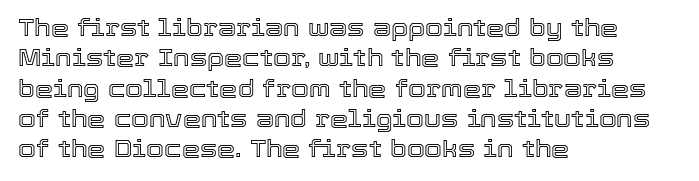
{"italic": "no", "underline": "no", "align": "left", "line_spacing": "normal", "line_spacing_ratio": 1.32, "letter_spacing": "normal", "letter_spacing_em": 0.0, "glyph_px": 23}
